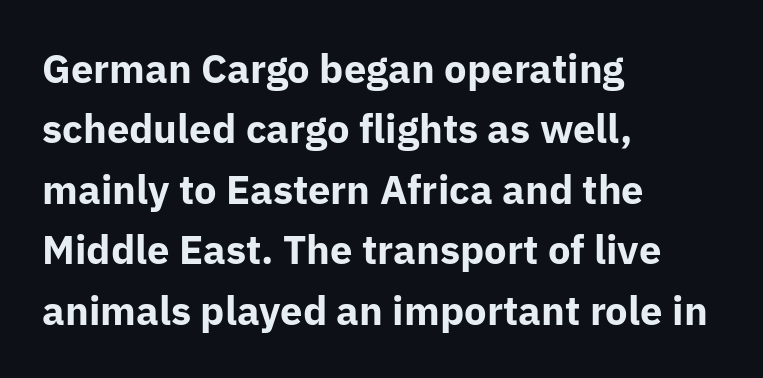
Q: Is the text bold? A: Yes.
Q: Is the text italic (slanted)? A: No, it is upright.
Q: Is the typeface a serif or a sans-serif typeface? A: Sans-serif.
Q: Is the text underlined? A: No.
Q: How is the paragraph aligned? A: Left-aligned.
Q: Is the spacing between letters normal or unusually wide? A: Normal.
Q: Is the spacing between lines tight, normal or loose? A: Normal.
Q: Width (condensed, normal, or wide)? A: Normal.
Q: Stroke contrast? A: Low.
Q: x-height? A: Medium.
Q: Monospaced? A: No.
